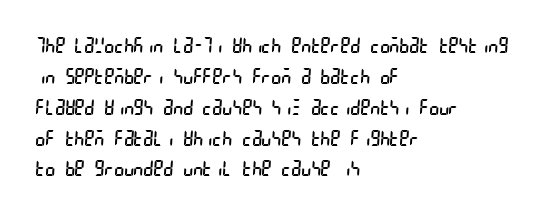
The face used here is rendered with its standard letterfit. The typesetter chose a ragged-right arrangement here. Quick note: interline space is typical. Letters rest on an invisible, unmarked baseline. The face looks like a standard text weight, possibly lighter.
